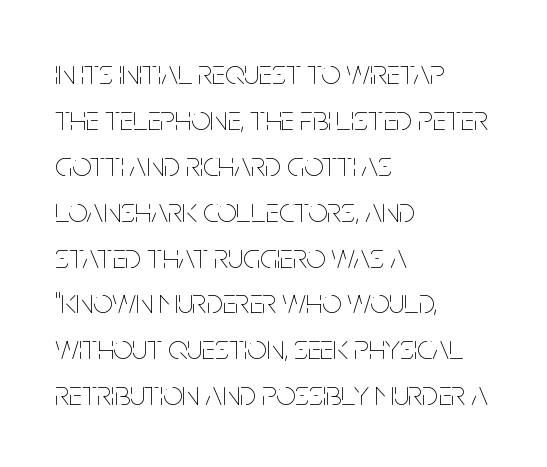
The image shows 34 px thin, condensed type, upright; set left-aligned, normal line spacing (1.35x), normal letter spacing, not underlined; low stroke contrast and a large x-height.
